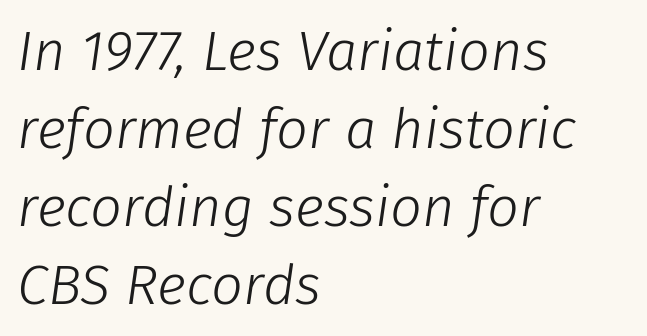
This sample has the flowing, uneven cadence of proportional lettering. Words float on clear page, feet unadorned. A normal amount of white space separates one row of letters from the next. Nobody touched the tracking dial on this one. Every row of glyphs begins at an identical x-position on the left.
